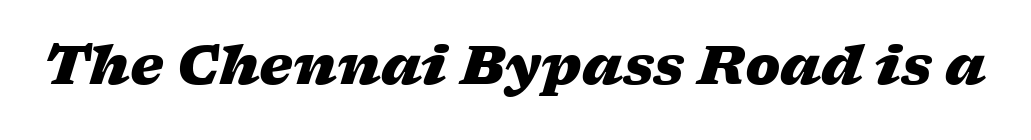
The passage shown is not underscored anywhere. Plenty of ink on the page — the face is bold. The letters advance in unequal steps, a hallmark of proportional type. These lines were composed using italics.
